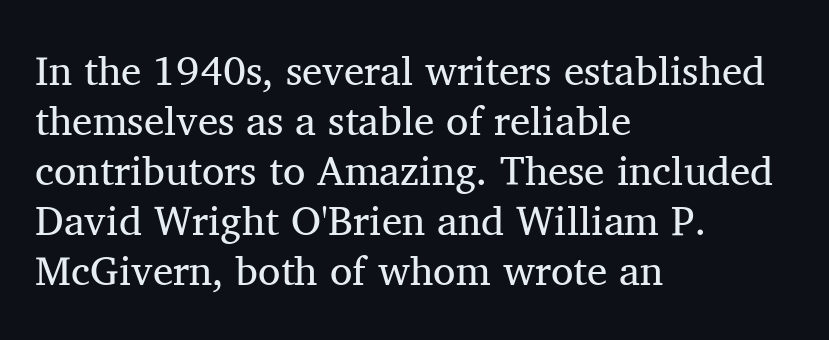
Q: Is the text bold? A: No.
Q: Is the text italic (slanted)? A: No, it is upright.
Q: Is the typeface a serif or a sans-serif typeface? A: Serif.
Q: Is the text underlined? A: No.
Q: How is the paragraph aligned? A: Left-aligned.
Q: Is the spacing between letters normal or unusually wide? A: Normal.
Q: Width (condensed, normal, or wide)? A: Normal.
Q: Stroke contrast? A: Medium.
Q: x-height? A: Medium.
Q: Monospaced? A: No.
